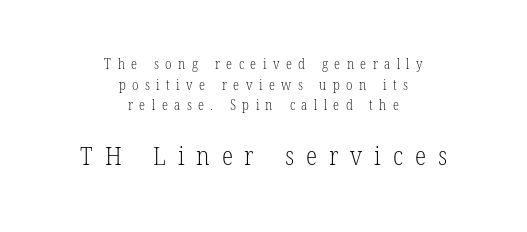
{"italic": "no", "bold": "no", "underline": "no", "align": "center", "line_spacing": "normal", "line_spacing_ratio": 1.48, "letter_spacing": "wide", "letter_spacing_em": 0.46, "larger_block": "second", "size_ratio": 1.86, "glyph_px": 26}
